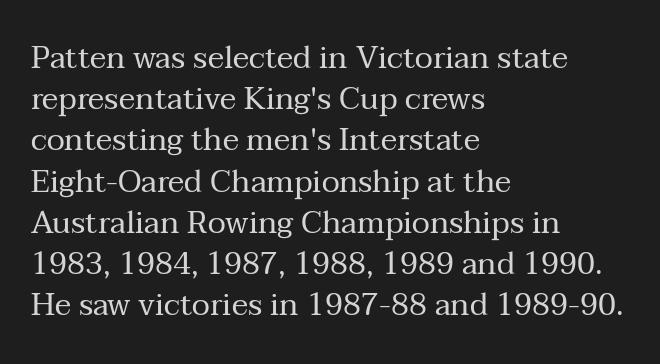
Q: Is the text bold? A: No.
Q: Is the text italic (slanted)? A: No, it is upright.
Q: Is the typeface a serif or a sans-serif typeface? A: Serif.
Q: Is the text underlined? A: No.
Q: How is the paragraph aligned? A: Left-aligned.
Q: Is the spacing between letters normal or unusually wide? A: Normal.
Q: Is the spacing between lines tight, normal or loose? A: Normal.
Q: Width (condensed, normal, or wide)? A: Normal.
Q: Stroke contrast? A: Medium.
Q: x-height? A: Medium.
Q: Monospaced? A: No.
